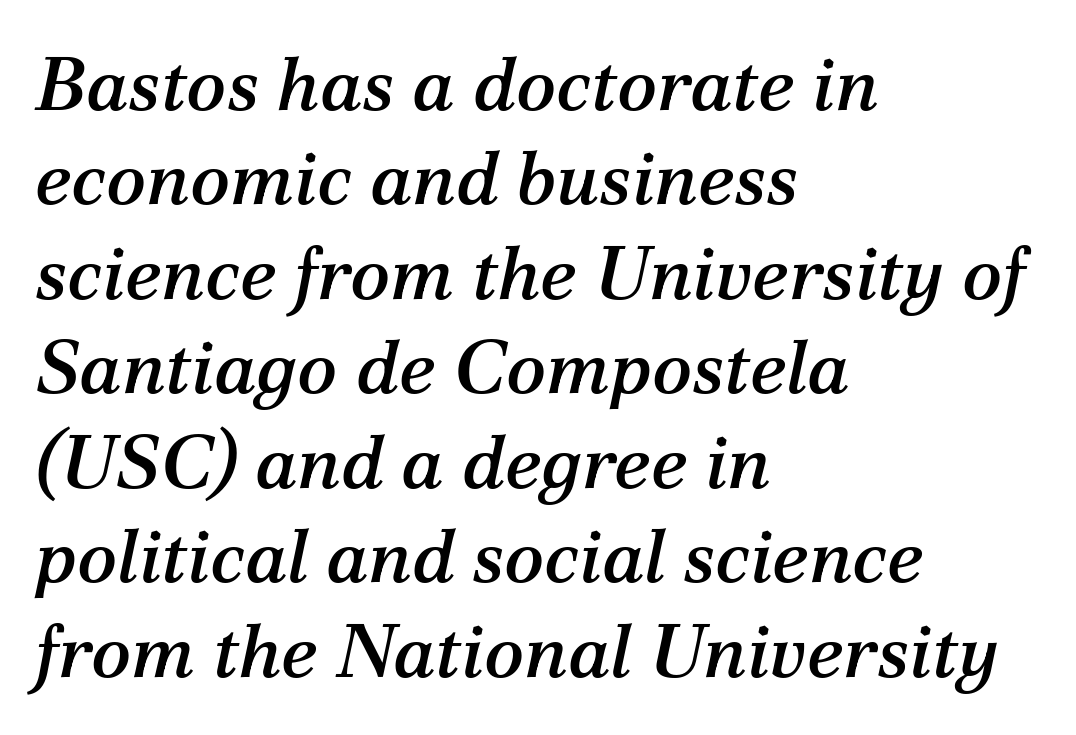
Q: Is the text italic (slanted)? A: Yes, it leans right by about 12 degrees.
Q: Is the typeface a serif or a sans-serif typeface? A: Serif.
Q: Is the text underlined? A: No.
Q: How is the paragraph aligned? A: Left-aligned.
Q: Is the spacing between letters normal or unusually wide? A: Normal.
Q: Is the spacing between lines tight, normal or loose? A: Normal.
Q: Width (condensed, normal, or wide)? A: Normal.
Q: Stroke contrast? A: Medium.
Q: x-height? A: Medium.
Q: Monospaced? A: No.
